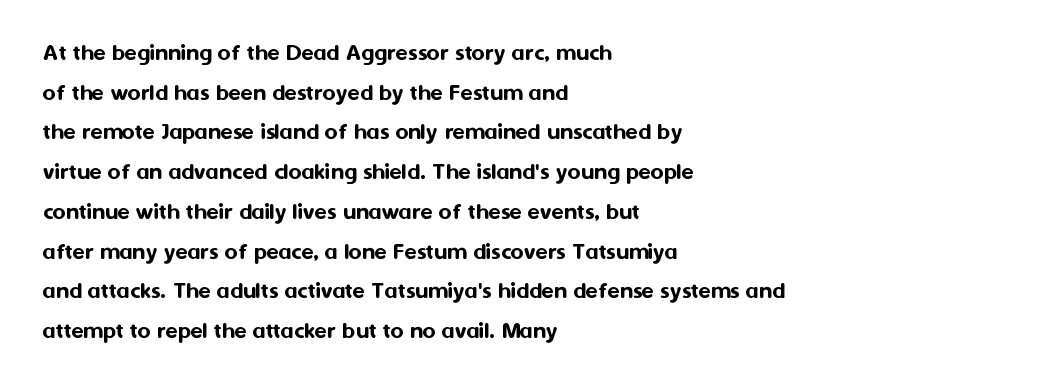
{"italic": "no", "underline": "no", "align": "left", "line_spacing": "normal", "line_spacing_ratio": 1.59, "letter_spacing": "normal", "letter_spacing_em": 0.0, "glyph_px": 25}
